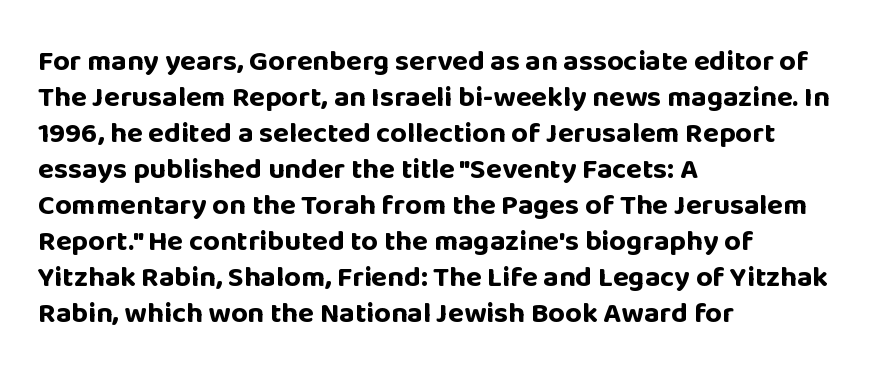
{"serif": "no", "italic": "no", "bold": "yes", "weight": "bold", "width": "normal", "stroke_contrast": "low", "x_height": "large", "monospaced": "no", "underline": "no", "align": "left", "line_spacing_ratio": 1.24, "letter_spacing": "normal", "letter_spacing_em": 0.0, "glyph_px": 29}
